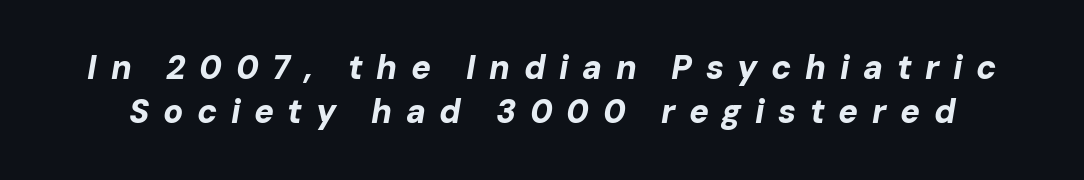
{"italic": "yes", "lean": "right", "slant_degrees": 10, "bold": "yes", "weight": "bold", "width": "normal", "stroke_contrast": "low", "x_height": "medium", "monospaced": "no", "underline": "no", "line_spacing": "normal", "line_spacing_ratio": 1.33, "letter_spacing": "wide", "letter_spacing_em": 0.41, "glyph_px": 33}
